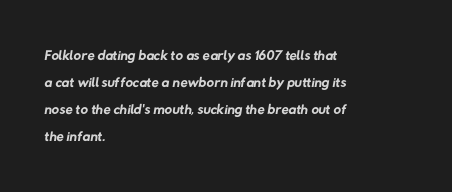
Q: Is the text bold? A: No.
Q: Is the text underlined? A: No.
Q: How is the paragraph aligned? A: Left-aligned.
Q: Is the spacing between letters normal or unusually wide? A: Normal.
Q: Is the spacing between lines tight, normal or loose? A: Normal.
